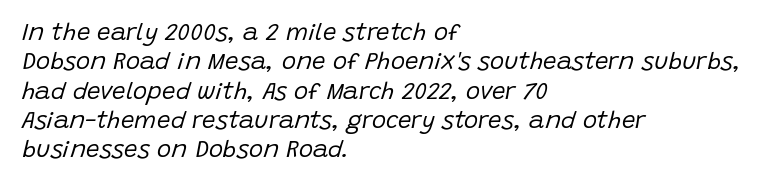
What stands out about the letter spacing? Nothing — it is the standard amount. Left-aligned paragraph, ragged on the right. Is the type heavy? It reads as light-to-regular instead. The passage shown is not underscored anywhere.
